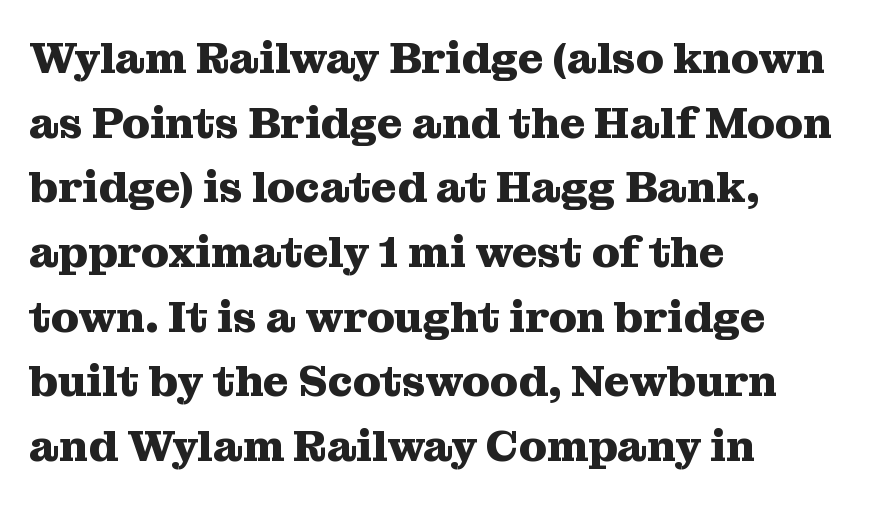
{"serif": "yes", "italic": "no", "bold": "yes", "weight": "heavy", "width": "normal", "stroke_contrast": "medium", "x_height": "medium", "monospaced": "no", "underline": "no", "align": "left", "line_spacing": "normal", "line_spacing_ratio": 1.47, "letter_spacing": "normal", "letter_spacing_em": 0.0, "glyph_px": 44}
